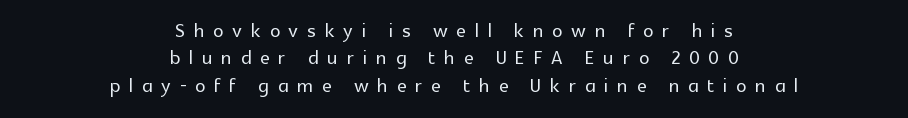
Q: Is the text italic (slanted)? A: No, it is upright.
Q: Is the text underlined? A: No.
Q: How is the paragraph aligned? A: Centered.
Q: Is the spacing between letters normal or unusually wide? A: Unusually wide.
Q: Is the spacing between lines tight, normal or loose? A: Tight.
